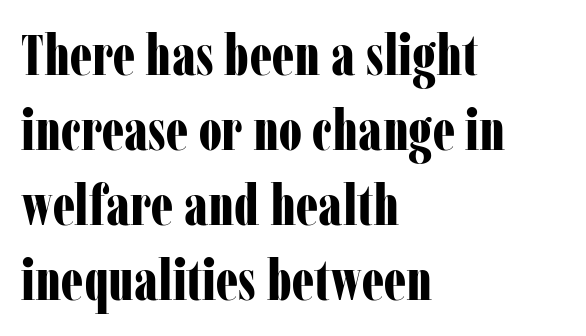
{"serif": "yes", "italic": "no", "bold": "yes", "weight": "bold", "width": "condensed", "stroke_contrast": "low", "x_height": "medium", "monospaced": "no", "underline": "no", "align": "left", "line_spacing": "normal", "line_spacing_ratio": 1.34, "letter_spacing": "normal", "letter_spacing_em": 0.0, "glyph_px": 56}
